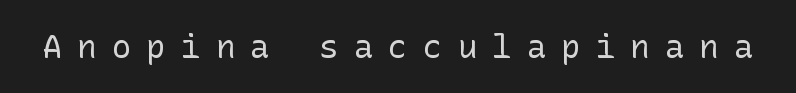
The image shows 32 px regular-weight sans-serif type, upright; set unusually wide letter spacing (+0.48 em), not underlined; low stroke contrast and a medium x-height.
